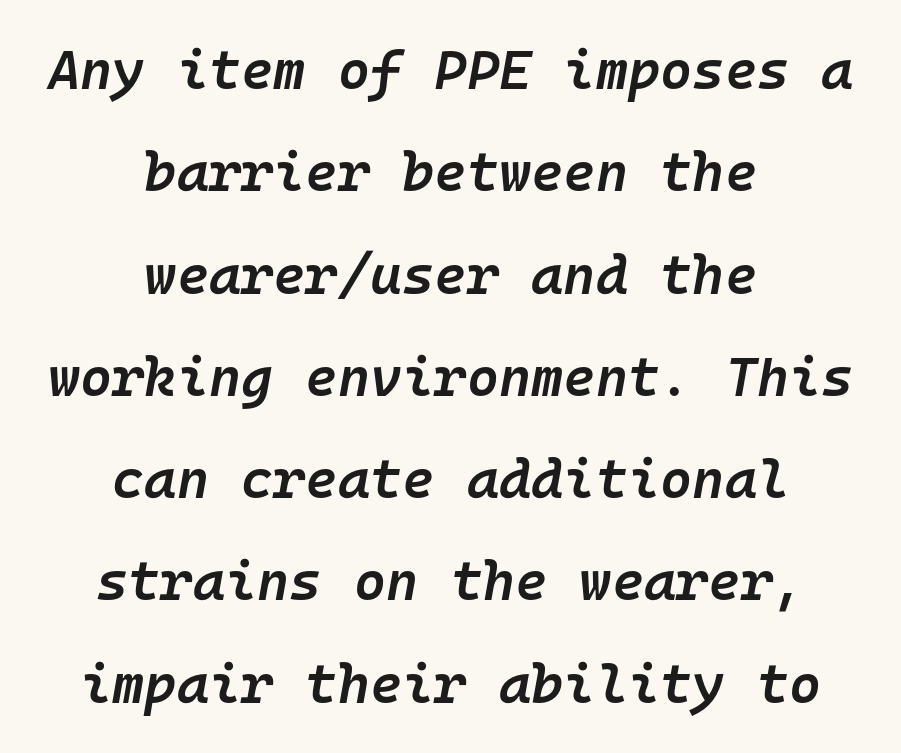
The image shows 55 px semibold type, italic (leaning right), monospaced; set centered, line spacing 1.86x, normal letter spacing, not underlined; low stroke contrast and a medium x-height.
